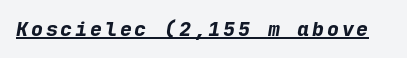
The text carries the slant typical of an italic or oblique font. Does a line run under the words? Yes, clearly. Notice how thick the strokes are: this is what a full bold looks like.
